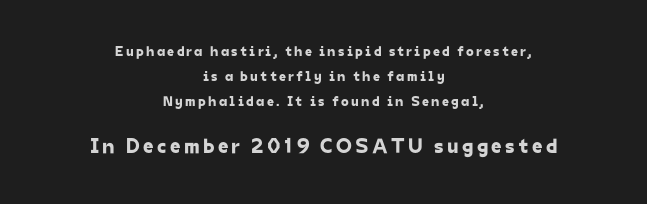
The image shows 21 px text type; set centered, line spacing 1.78x, not underlined; the second (bottom) block is 1.5x larger.
